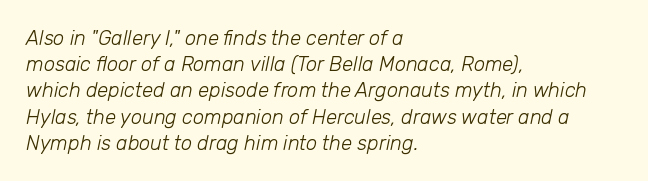
The face used here is rendered with its standard letterfit. Is the type heavy? It reads as light-to-regular instead. Clear beneath every line of the passage. The compositor pushed each line to the left boundary. Each new line begins a customary step beneath the previous one. There's an unmistakable incline to the writing here.
